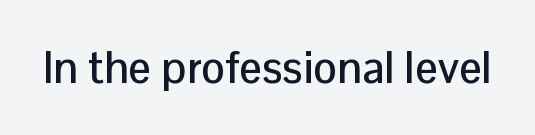
{"serif": "no", "italic": "no", "width": "normal", "stroke_contrast": "low", "x_height": "medium", "monospaced": "no", "underline": "no", "letter_spacing": "normal", "letter_spacing_em": 0.0, "glyph_px": 45}
